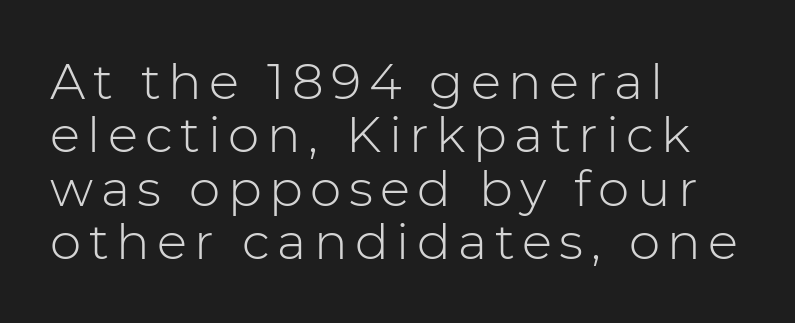
The image shows 50 px light sans-serif type, upright; set left-aligned, tight line spacing (1.07x), not underlined; low stroke contrast and a medium x-height.
